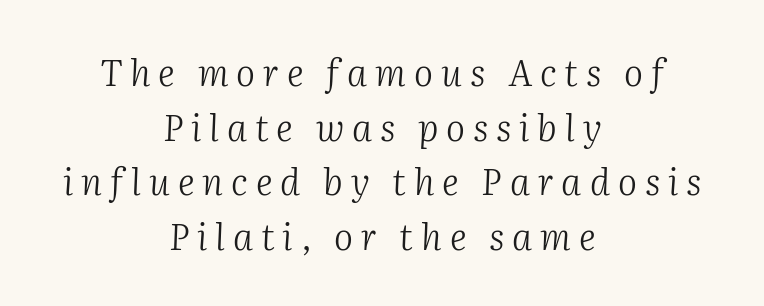
{"serif": "yes", "italic": "yes", "lean": "right", "slant_degrees": 2, "bold": "no", "weight": "light", "width": "normal", "stroke_contrast": "medium", "x_height": "medium", "monospaced": "no", "underline": "no", "align": "center", "line_spacing": "normal", "line_spacing_ratio": 1.52, "letter_spacing": "wide", "letter_spacing_em": 0.22, "glyph_px": 36}
